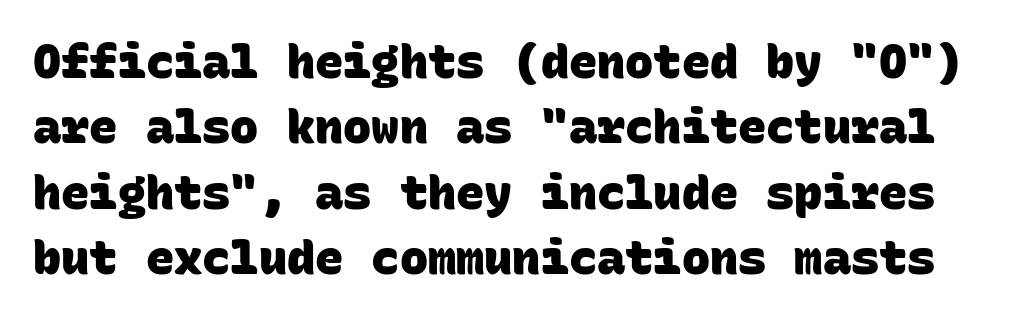
{"serif": "no", "bold": "yes", "weight": "heavy", "width": "normal", "stroke_contrast": "low", "x_height": "large", "monospaced": "yes", "underline": "no", "line_spacing": "normal", "line_spacing_ratio": 1.39, "letter_spacing": "normal", "letter_spacing_em": 0.0, "glyph_px": 47}
